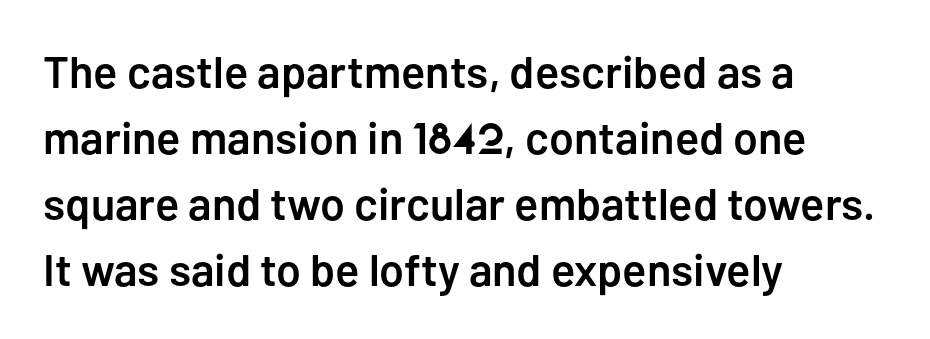
Q: Is the text bold? A: Semi-bold.
Q: Is the text italic (slanted)? A: No, it is upright.
Q: Is the typeface a serif or a sans-serif typeface? A: Sans-serif.
Q: Is the text underlined? A: No.
Q: How is the paragraph aligned? A: Left-aligned.
Q: Is the spacing between letters normal or unusually wide? A: Normal.
Q: Is the spacing between lines tight, normal or loose? A: Normal.
Q: Width (condensed, normal, or wide)? A: Normal.
Q: Stroke contrast? A: Low.
Q: x-height? A: Medium.
Q: Monospaced? A: No.
